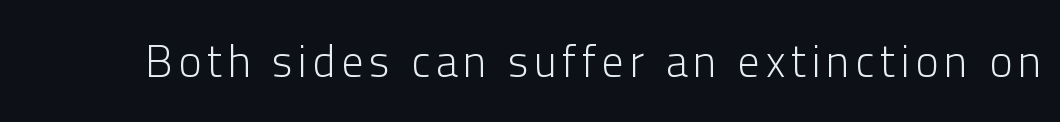
The face used here is proportionally spaced, like ordinary book or web type. Typographically, this falls in the sans-serif category. Any mark beneath the type? The region is blank. A quiet, ordinary-to-light weight characterises the typeface. Tall strokes in this sample are plumb rather than angled.
